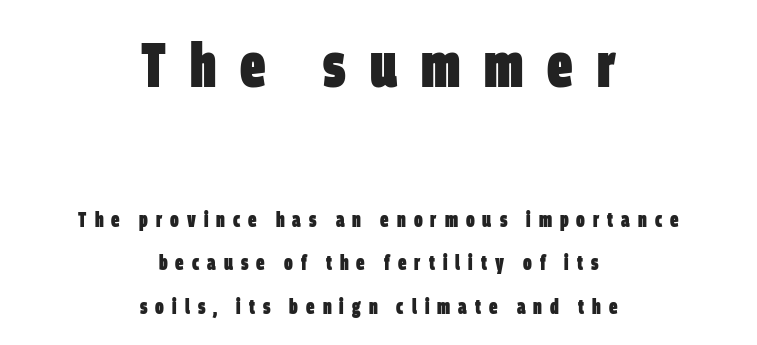
{"serif": "no", "bold": "yes", "weight": "heavy", "width": "condensed", "stroke_contrast": "low", "x_height": "large", "monospaced": "no", "underline": "no", "align": "center", "line_spacing": "loose", "line_spacing_ratio": 2.06, "letter_spacing": "wide", "letter_spacing_em": 0.38, "larger_block": "first", "size_ratio": 3.0, "glyph_px": 63}
